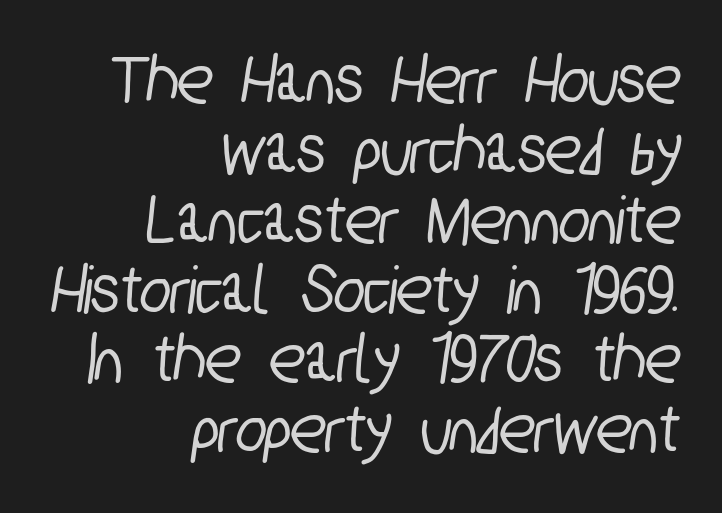
The passage shown is typed in a proportional face where columns would drift. Quick note: interline space is minimal. Nothing sits at the stroke ends, so this counts as sans-serif. The setting favours the right margin, as signatures and pull-quotes sometimes do. Underlining? Definitely not there.
